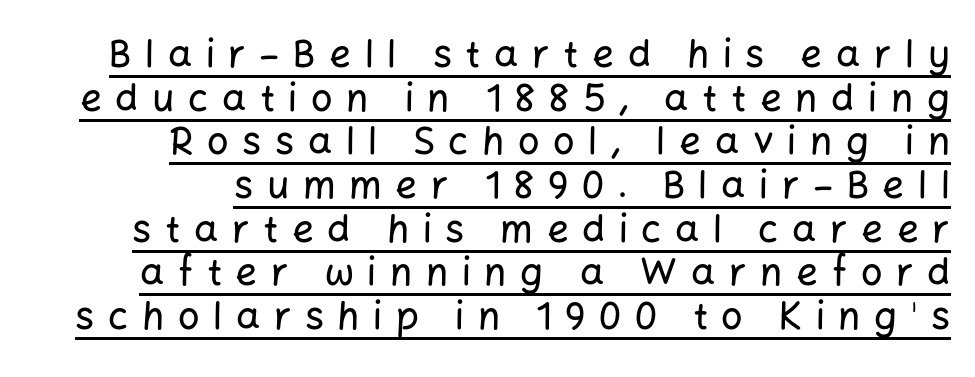
The line texture is sparse and dotted thanks to wide tracking. This sample trades vertical openness for compactness between lines. Character widths vary here, with narrow letters taking less room than wide ones. What kind of face is this? One without serifs — a sans.
